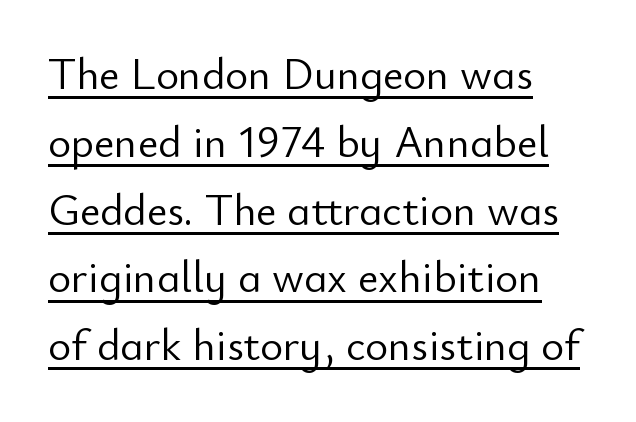
The font family rendered here belongs to the sans-serif group. The passage shown is typed in a proportional face where columns would drift. The typeface has the unassuming heft of standard copy or less. This sample uses plain, unmodified letter spacing. This is underlined copy, the kind a proofreader might mark for attention.
